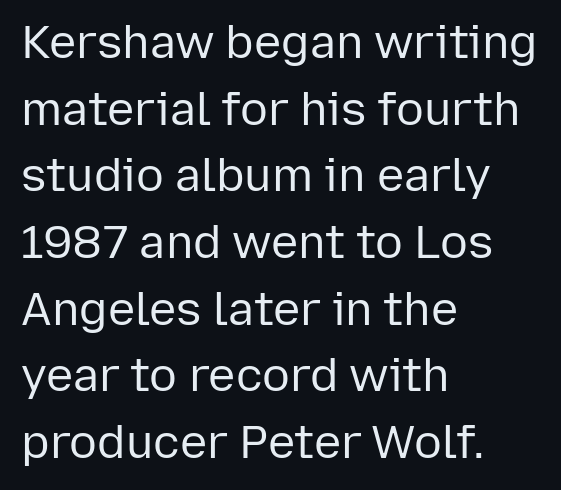
The specimen reads as upright at a glance. Each row of text sits above clean, open space. Typographically, this falls in the sans-serif category. Spacing verdict: proportional, widths tailored to each character.
